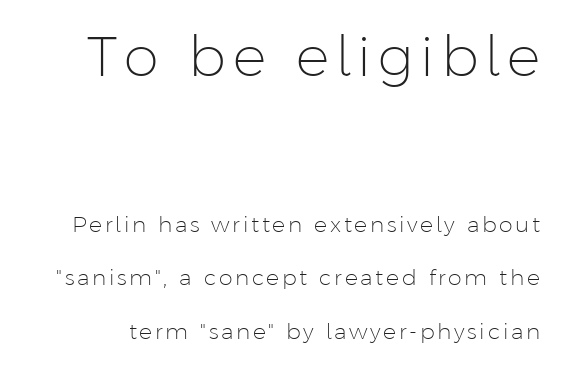
Q: Is the text bold? A: No.
Q: Is the text italic (slanted)? A: No, it is upright.
Q: Is the typeface a serif or a sans-serif typeface? A: Sans-serif.
Q: Is the text underlined? A: No.
Q: Is the spacing between lines tight, normal or loose? A: Loose.
Q: Which block of text is set in a larger size, the first (top) or the second (bottom)? A: The first (top) one.
Q: Width (condensed, normal, or wide)? A: Normal.
Q: Stroke contrast? A: Low.
Q: x-height? A: Medium.
Q: Monospaced? A: No.
